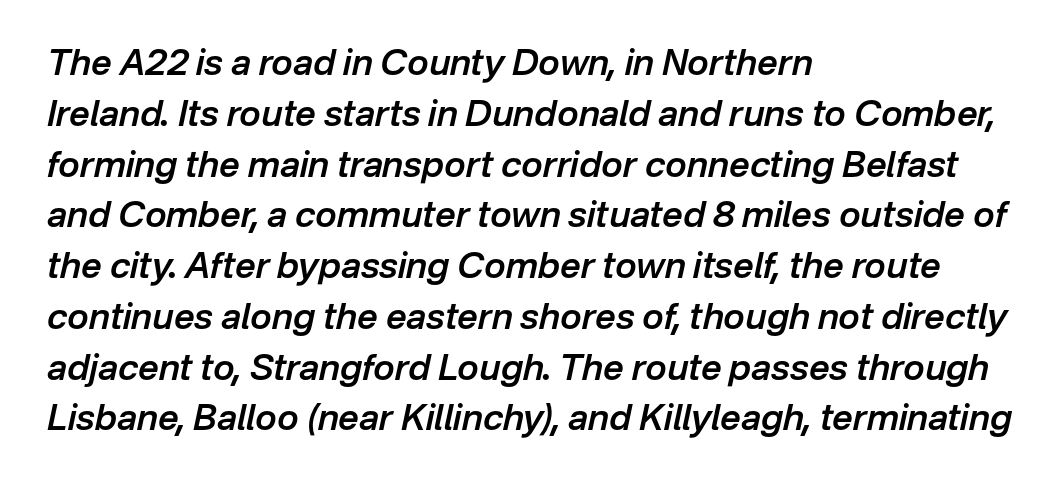
The image shows 36 px semibold type, italic (leaning right); set left-aligned, normal line spacing (1.41x), normal letter spacing, not underlined; low stroke contrast and a medium x-height.
